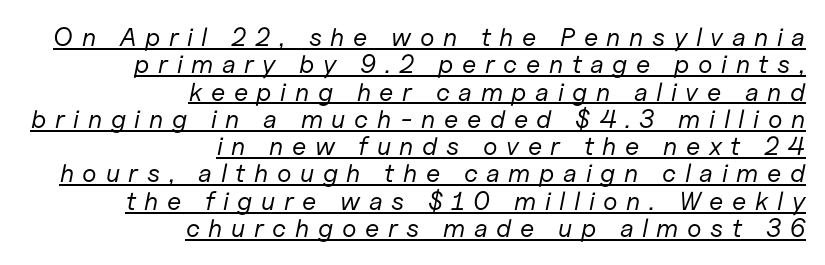
The paragraph has a hard right edge and a soft left edge. Stroke mass is kept to a normal reading level or below. The glyphs look as if they've been sheared to an angle. Very little white space separates one row of letters from the next. How are the letters spaced? Widely, with obvious added tracking. A baseline rule has been typeset under these characters.
